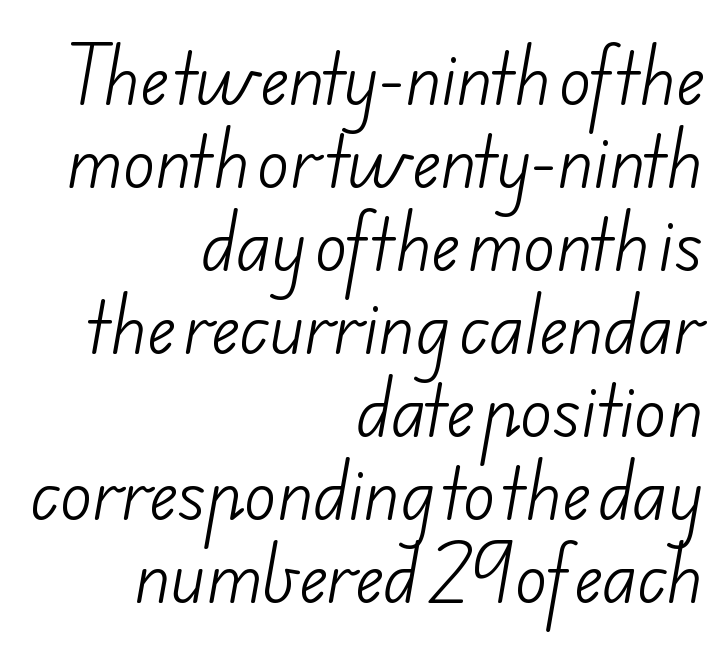
Varying glyph widths throughout — classic text-font behaviour. Stroke mass is kept to a normal reading level or below. Plain, unruled lines of type. The type family on display is of the sans-serif kind. Where is the straight margin? On the right. Default kerning and tracking; the words read as compact shapes.
